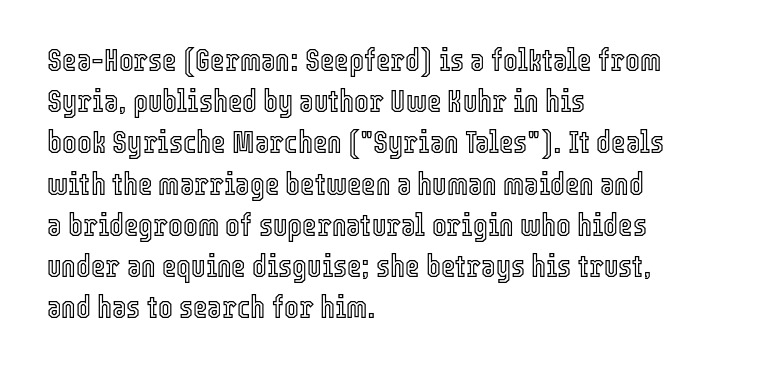
Italic: no, the glyphs are upright roman. Typeset ragged right — the left edge is the straight one. The space directly below the letters is spotless. The letters advance in unequal steps, a hallmark of proportional type. Each new line begins a customary step beneath the previous one.
